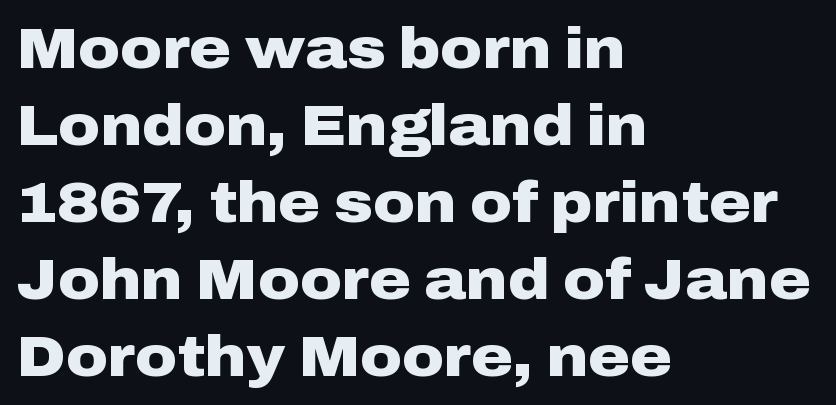
Nobody drew a line under any word here. Each letter keeps its own natural width here, so spacing adapts to shape. Note: no serifs on the glyphs. Every character sits straight up, as roman type does. Default kerning and tracking; the words read as compact shapes.
